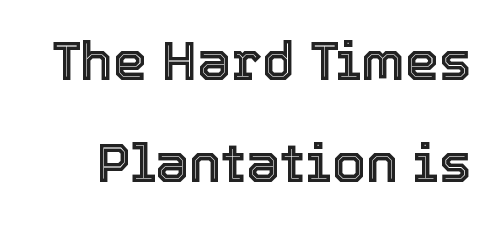
{"italic": "no", "width": "normal", "x_height": "medium", "monospaced": "no", "underline": "no", "line_spacing_ratio": 1.89, "letter_spacing": "normal", "letter_spacing_em": 0.0, "glyph_px": 54}
